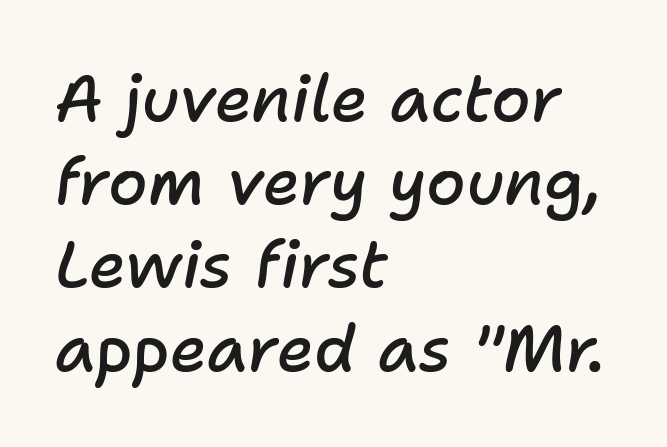
The image shows 64 px semibold type, italic (leaning right); set left-aligned, normal line spacing (1.3x), normal letter spacing, not underlined; low stroke contrast and a medium x-height.
